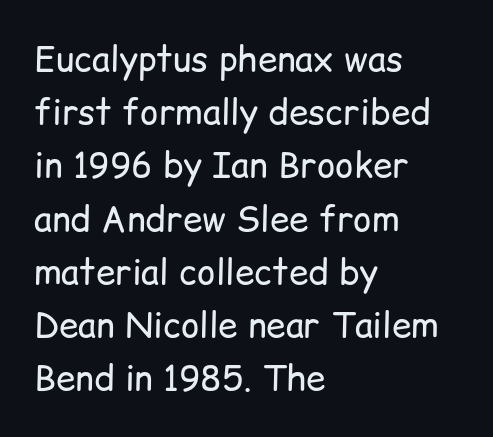
Character widths vary here, with narrow letters taking less room than wide ones. The lines are quadded left. Look at the bottom of the vertical strokes: they stop flat, with no serifs. Baseline-to-baseline distance is the conventional proportion of letter height. The type is set solid horizontally, with unmodified tracking. The font is comparable to plain body text, perhaps lighter.
